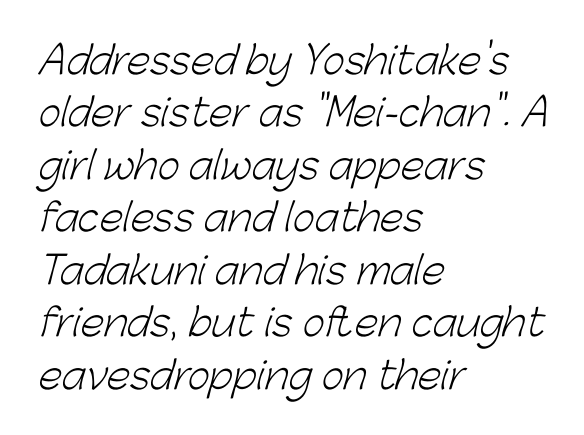
What kind of face is this? One without serifs — a sans. What's the leading like? Ordinary, nothing unusual. Is the block centered? No — it sits flush against the left margin. The letterforms sit at book weight or below. Glance below the letters and you will spot only blank space. Letter spacing: default.
